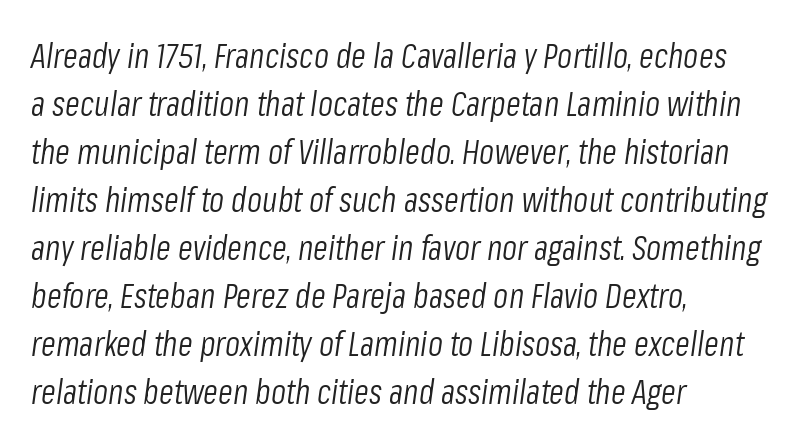
{"italic": "yes", "lean": "right", "slant_degrees": 8, "bold": "no", "weight": "light", "width": "condensed", "stroke_contrast": "low", "x_height": "medium", "monospaced": "no", "underline": "no", "align": "left", "line_spacing": "normal", "line_spacing_ratio": 1.41, "letter_spacing": "normal", "letter_spacing_em": 0.0, "glyph_px": 34}
